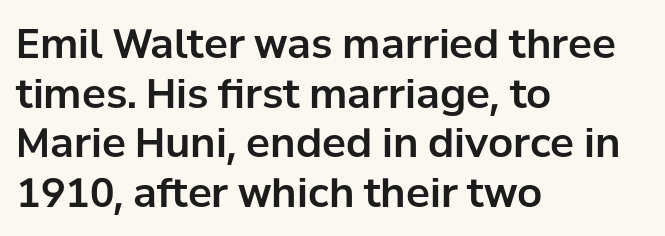
Q: Is the text italic (slanted)? A: No, it is upright.
Q: Is the typeface a serif or a sans-serif typeface? A: Sans-serif.
Q: Is the text underlined? A: No.
Q: How is the paragraph aligned? A: Left-aligned.
Q: Is the spacing between letters normal or unusually wide? A: Normal.
Q: Width (condensed, normal, or wide)? A: Normal.
Q: Stroke contrast? A: Low.
Q: x-height? A: Medium.
Q: Monospaced? A: No.
